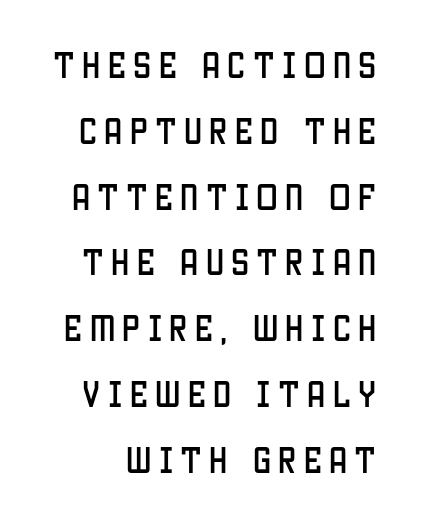
Q: Is the text italic (slanted)? A: No, it is upright.
Q: Is the typeface a serif or a sans-serif typeface? A: Sans-serif.
Q: Is the text underlined? A: No.
Q: Is the spacing between letters normal or unusually wide? A: Unusually wide.
Q: Is the spacing between lines tight, normal or loose? A: Loose.
Q: Width (condensed, normal, or wide)? A: Condensed.
Q: Stroke contrast? A: Low.
Q: x-height? A: Large.
Q: Monospaced? A: No.
